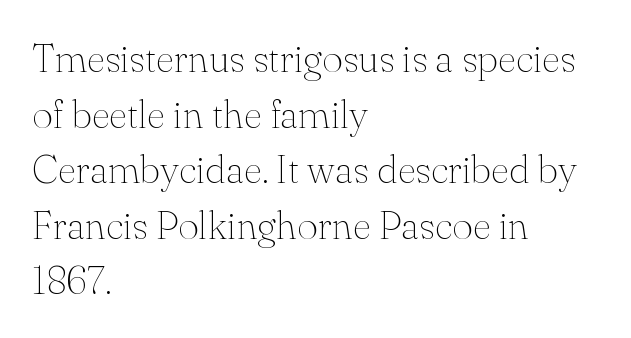
The image shows 40 px thin serif type, upright; set left-aligned, normal line spacing (1.39x), normal letter spacing, not underlined; medium stroke contrast and a small x-height.
